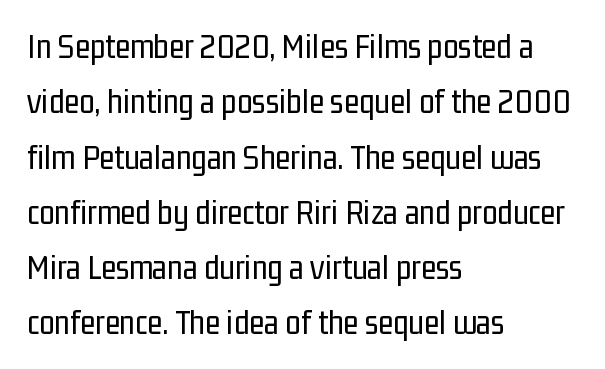
Q: Is the text bold? A: No.
Q: Is the text italic (slanted)? A: No, it is upright.
Q: Is the typeface a serif or a sans-serif typeface? A: Sans-serif.
Q: Is the text underlined? A: No.
Q: How is the paragraph aligned? A: Left-aligned.
Q: Is the spacing between letters normal or unusually wide? A: Normal.
Q: Is the spacing between lines tight, normal or loose? A: Normal.
Q: Width (condensed, normal, or wide)? A: Condensed.
Q: Stroke contrast? A: Low.
Q: x-height? A: Medium.
Q: Monospaced? A: No.
